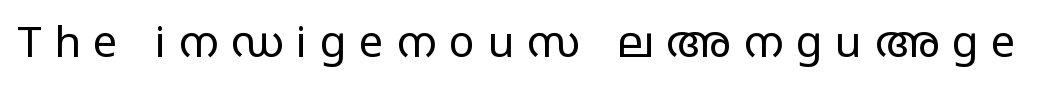
The image shows 43 px regular-weight, wide sans-serif type, upright; set unusually wide letter spacing (+0.3 em), not underlined; low stroke contrast and a large x-height.
